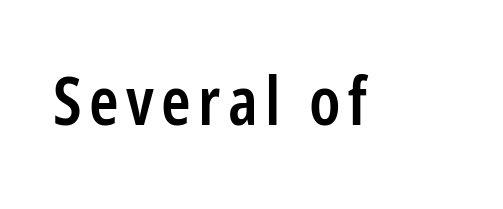
Q: Is the text bold? A: Semi-bold.
Q: Is the text italic (slanted)? A: No, it is upright.
Q: Is the typeface a serif or a sans-serif typeface? A: Sans-serif.
Q: Is the text underlined? A: No.
Q: Width (condensed, normal, or wide)? A: Condensed.
Q: Stroke contrast? A: Low.
Q: x-height? A: Medium.
Q: Monospaced? A: No.
